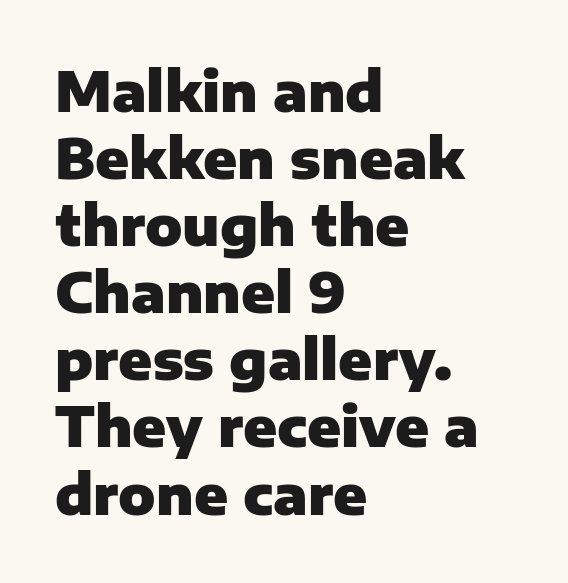
Glance below the letters and you will spot only blank space. Compared with an ordinary text face, these strokes are far heavier — a full bold. Note the varied advance widths — an 'i' is clearly narrower than an 'm'. No extra tracking has been applied to these lines. Line starts are locked; line ends wander. Nope, no serifs anywhere on these letters.
